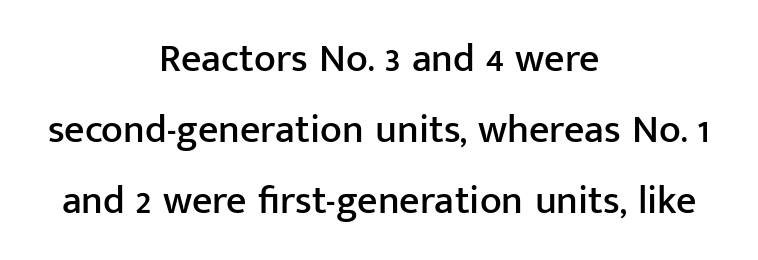
Q: Is the text italic (slanted)? A: No, it is upright.
Q: Is the typeface a serif or a sans-serif typeface? A: Sans-serif.
Q: Is the text underlined? A: No.
Q: How is the paragraph aligned? A: Centered.
Q: Is the spacing between letters normal or unusually wide? A: Normal.
Q: Width (condensed, normal, or wide)? A: Normal.
Q: Stroke contrast? A: Low.
Q: x-height? A: Medium.
Q: Monospaced? A: No.
